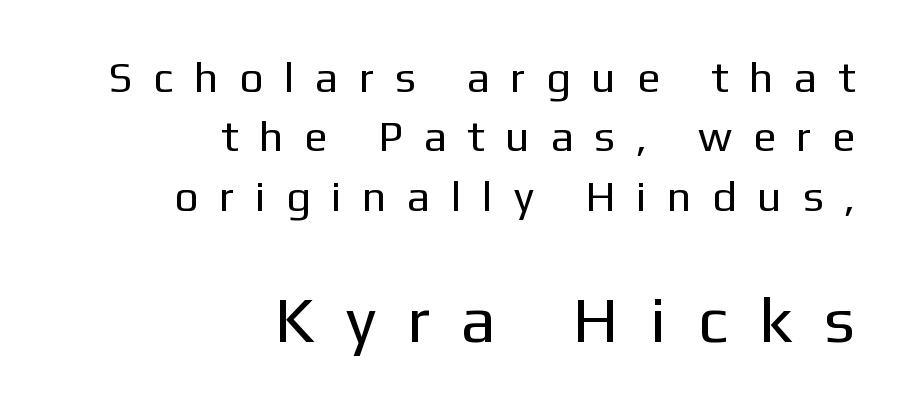
{"serif": "no", "italic": "no", "bold": "no", "weight": "regular", "width": "normal", "stroke_contrast": "low", "x_height": "medium", "monospaced": "no", "underline": "no", "align": "right", "line_spacing": "normal", "line_spacing_ratio": 1.38, "letter_spacing": "wide", "letter_spacing_em": 0.48, "larger_block": "second", "size_ratio": 1.51, "glyph_px": 65}
